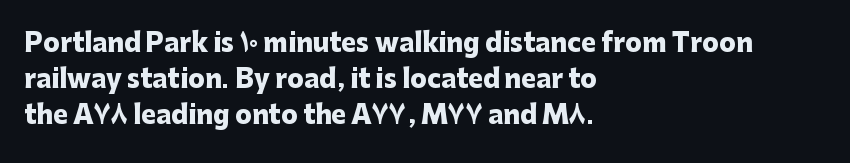
Typesetter's note: full bold, strokes at maximum text heaviness. Rendered with straight, roman letterforms. The line-height multiplier appears to be the usual default. Words appear dense and cohesive because spacing is normal. A student would call this left alignment; a typographer would say flush left, rag right. The baseline area is clear.
